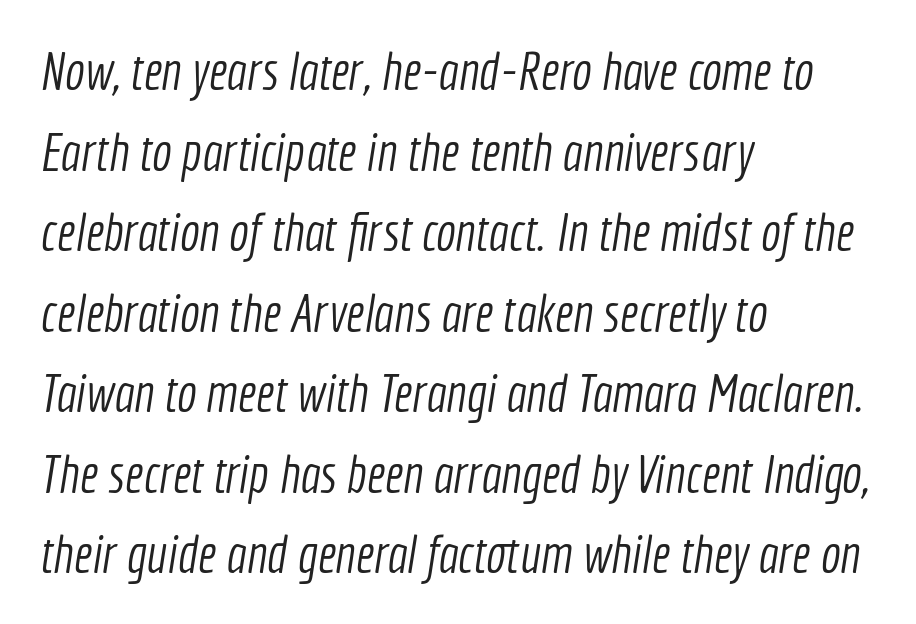
Q: Is the text bold? A: No.
Q: Is the typeface a serif or a sans-serif typeface? A: Sans-serif.
Q: Is the text underlined? A: No.
Q: How is the paragraph aligned? A: Left-aligned.
Q: Is the spacing between letters normal or unusually wide? A: Normal.
Q: Is the spacing between lines tight, normal or loose? A: Normal.
Q: Width (condensed, normal, or wide)? A: Condensed.
Q: x-height? A: Medium.
Q: Monospaced? A: No.
